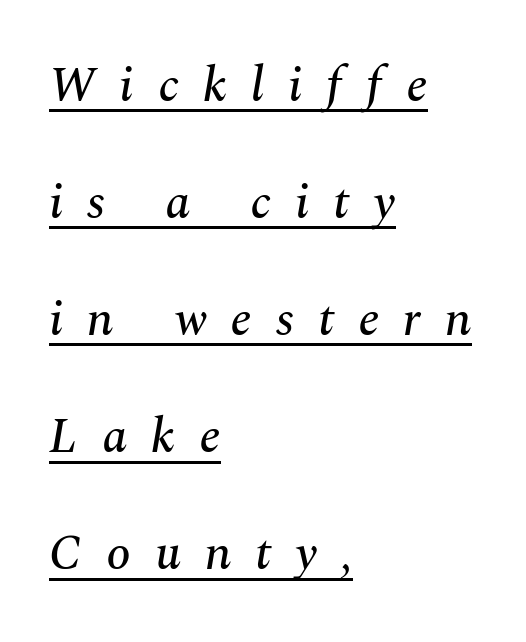
{"serif": "yes", "italic": "yes", "lean": "right", "slant_degrees": 10, "width": "normal", "stroke_contrast": "medium", "x_height": "medium", "monospaced": "no", "underline": "yes", "align": "left", "line_spacing": "loose", "line_spacing_ratio": 2.39, "letter_spacing": "wide", "letter_spacing_em": 0.49, "glyph_px": 49}
